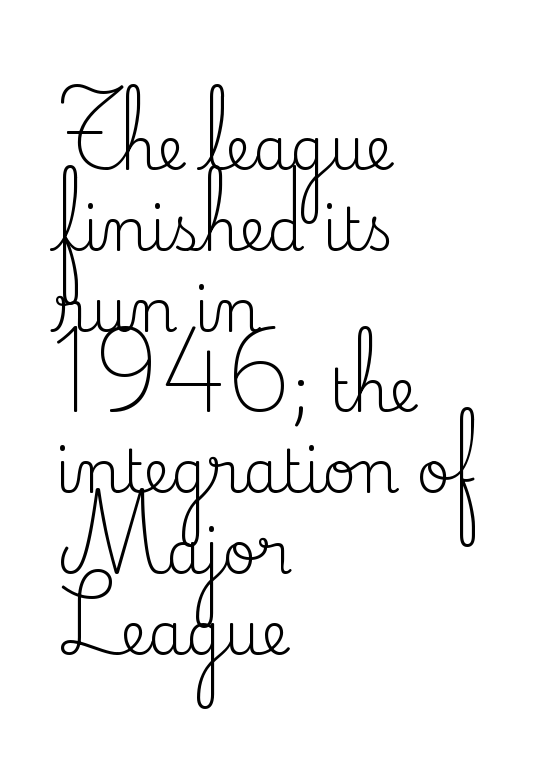
{"serif": "yes", "italic": "no", "bold": "no", "weight": "regular", "width": "normal", "stroke_contrast": "medium", "x_height": "small", "monospaced": "no", "underline": "no", "align": "left", "line_spacing": "normal", "line_spacing_ratio": 1.37, "letter_spacing": "normal", "letter_spacing_em": 0.0, "glyph_px": 59}
